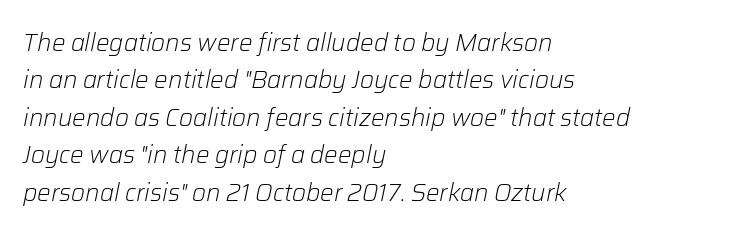
{"italic": "yes", "lean": "right", "slant_degrees": 12, "bold": "no", "underline": "no", "align": "left", "line_spacing": "normal", "line_spacing_ratio": 1.56, "letter_spacing": "normal", "letter_spacing_em": 0.0, "glyph_px": 24}
